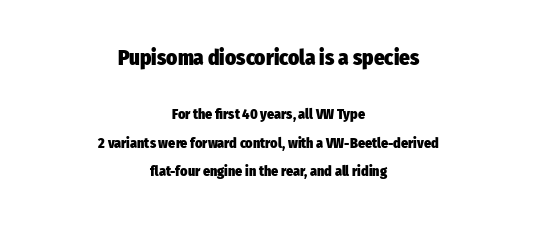
The image shows 21 px bold type, upright; set centered, loose line spacing (2.05x), normal letter spacing, not underlined; the first (top) block is 1.5x larger.
